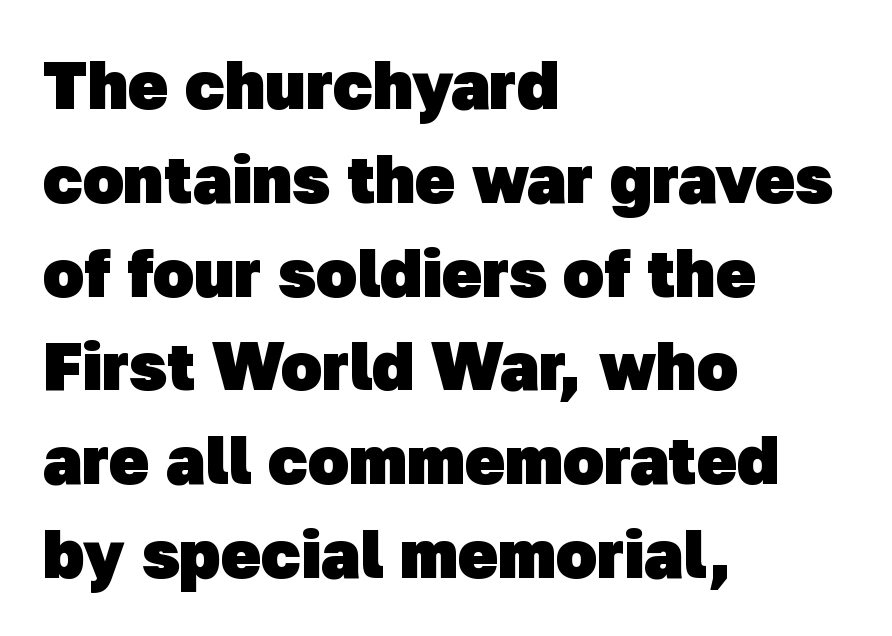
The image shows 67 px heavy sans-serif type; set left-aligned, normal line spacing (1.4x), normal letter spacing, not underlined; low stroke contrast and a medium x-height.
